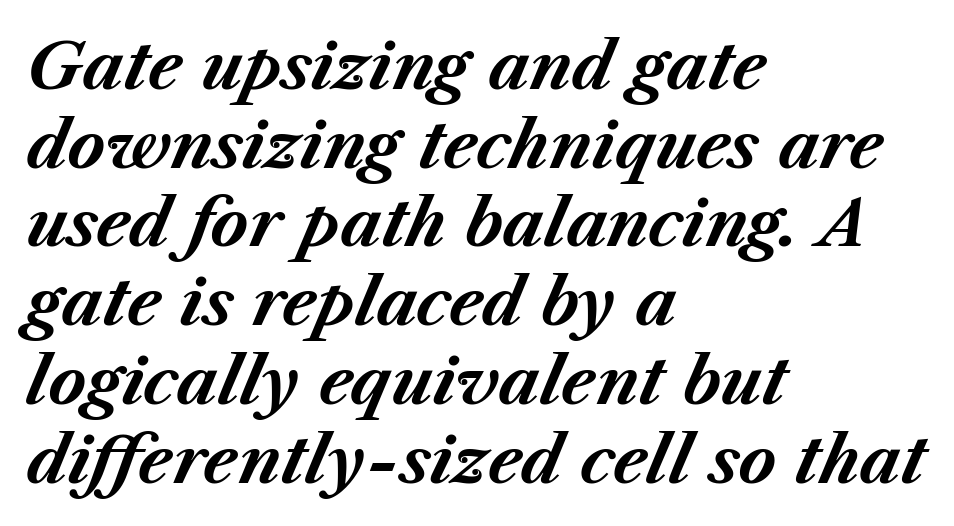
Do the characters align in a grid? No, the font is proportional. Type without underlining. Does the copy run flush right? No — it runs flush left. The gaps between neighbouring characters are ordinary and unremarkable. How heavy is the stroke? Heavy — this is a bold. If you drew a line through each stem, it would be angled.
